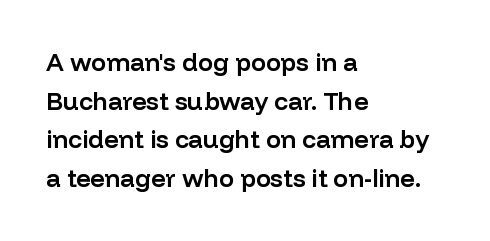
The image shows 25 px text type, upright; set left-aligned, normal line spacing (1.55x), normal letter spacing, not underlined.
